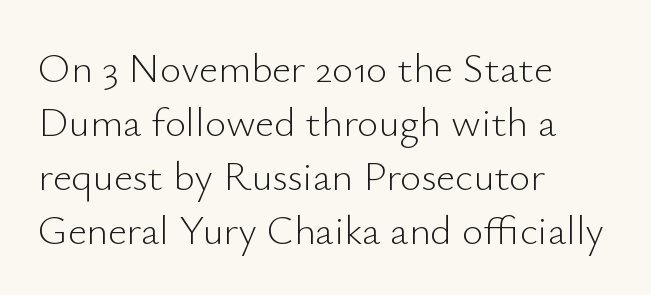
{"serif": "no", "italic": "no", "bold": "no", "weight": "light", "width": "normal", "stroke_contrast": "low", "x_height": "small", "monospaced": "no", "underline": "no", "align": "left", "line_spacing": "normal", "line_spacing_ratio": 1.32, "letter_spacing": "normal", "letter_spacing_em": 0.0, "glyph_px": 41}
